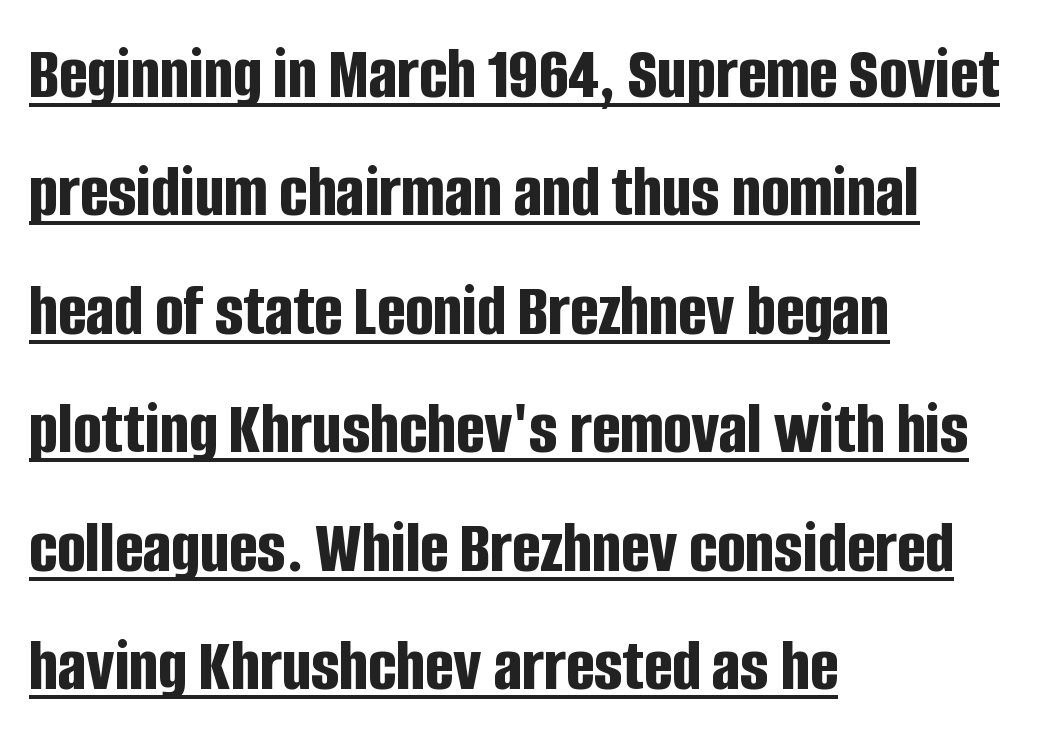
{"serif": "no", "italic": "no", "bold": "yes", "weight": "bold", "width": "condensed", "stroke_contrast": "low", "x_height": "large", "monospaced": "no", "underline": "yes", "align": "left", "line_spacing": "normal", "line_spacing_ratio": 1.58, "letter_spacing": "normal", "letter_spacing_em": 0.0, "glyph_px": 75}
